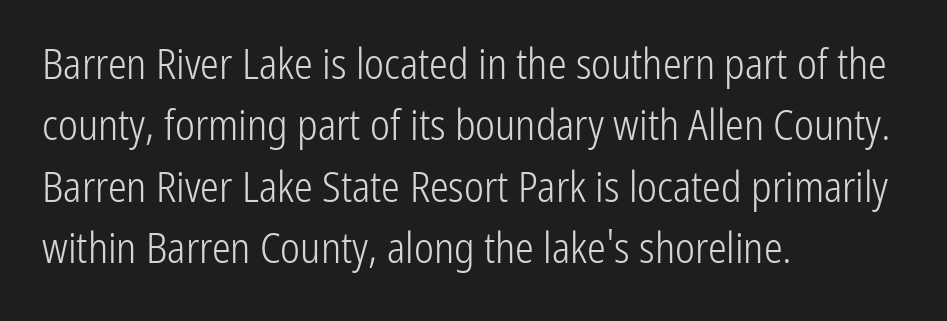
{"serif": "no", "italic": "no", "bold": "no", "weight": "light", "width": "condensed", "stroke_contrast": "low", "x_height": "medium", "monospaced": "no", "underline": "no", "align": "left", "line_spacing": "normal", "line_spacing_ratio": 1.46, "letter_spacing": "normal", "letter_spacing_em": 0.0, "glyph_px": 42}
